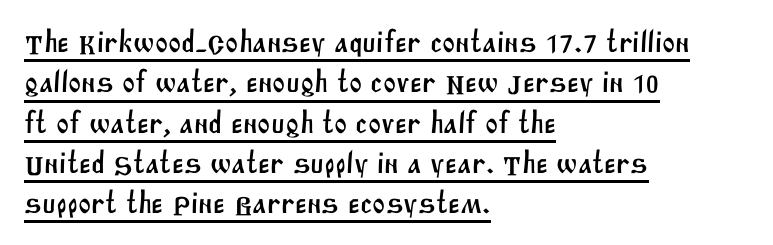
The image shows 31 px sans-serif type; set left-aligned, normal line spacing (1.3x), normal letter spacing, underlined; medium stroke contrast and a large x-height.
